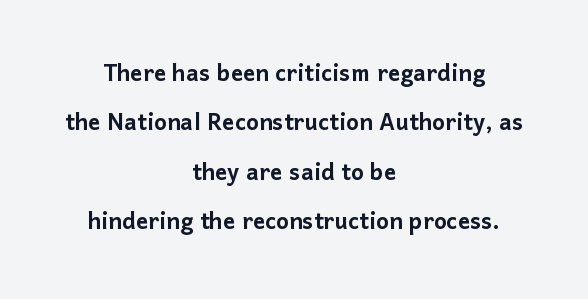
{"serif": "no", "italic": "no", "width": "normal", "stroke_contrast": "low", "x_height": "medium", "monospaced": "no", "underline": "no", "align": "center", "line_spacing": "normal", "line_spacing_ratio": 1.65, "letter_spacing": "normal", "letter_spacing_em": 0.0, "glyph_px": 30}
